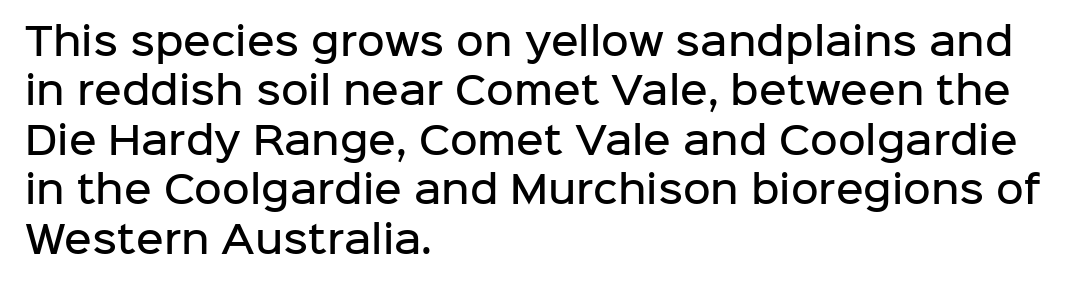
These lines sit exactly where default settings would place them. A typesetter would label this face a sans. Only glyphs here, with clear space below each row. Look at the tracking — it's just the regular setting, nothing added. Summary of weight: moderately heavy, a semibold.
